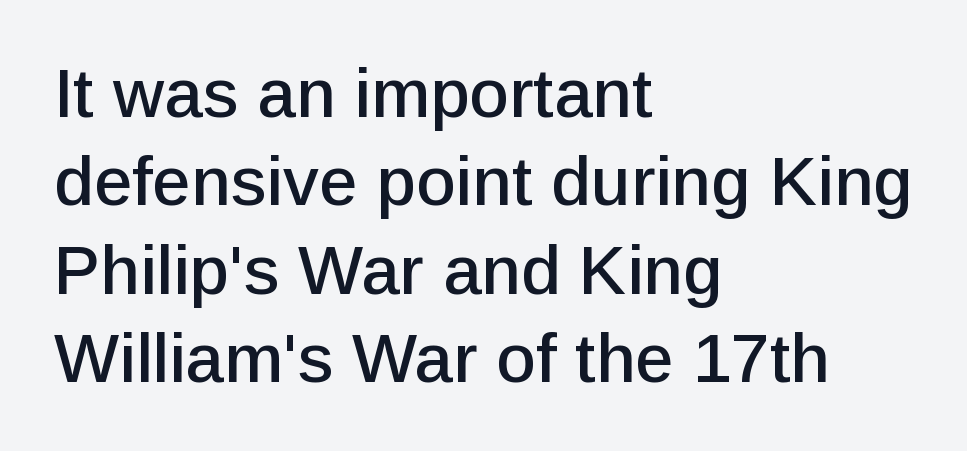
{"serif": "no", "italic": "no", "width": "normal", "stroke_contrast": "low", "x_height": "medium", "monospaced": "no", "underline": "no", "align": "left", "line_spacing": "normal", "line_spacing_ratio": 1.28, "letter_spacing": "normal", "letter_spacing_em": 0.0, "glyph_px": 69}
